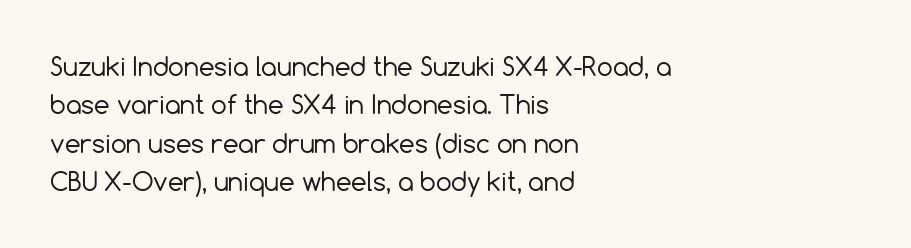
Q: Is the text bold? A: No.
Q: Is the text italic (slanted)? A: No, it is upright.
Q: Is the text underlined? A: No.
Q: How is the paragraph aligned? A: Left-aligned.
Q: Is the spacing between letters normal or unusually wide? A: Normal.
Q: Is the spacing between lines tight, normal or loose? A: Normal.
